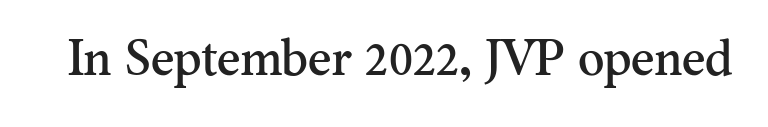
The gaps between neighbouring characters are ordinary and unremarkable. The space beneath each line is pristine and unruled. Spacing verdict: proportional, widths tailored to each character. I'd call this a serif setting — the letters wear small feet. Posture: upright roman.
